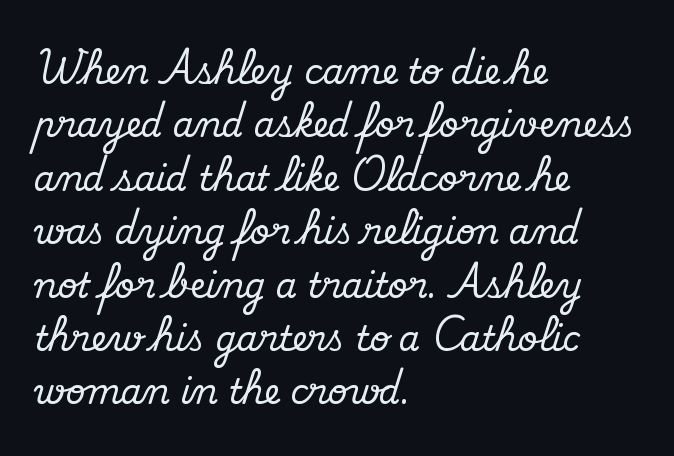
The image shows 34 px serif type; set left-aligned, normal line spacing (1.57x), normal letter spacing, not underlined; medium stroke contrast and a small x-height.
